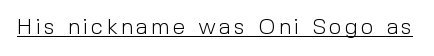
This sample uses an upright cut, with every glyph sitting square on the baseline. The face used here appears with an underline applied. Is the stroke heavy? The answer is a plain regular-or-lighter.
